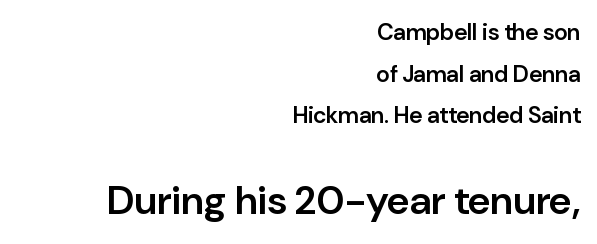
{"serif": "no", "italic": "no", "bold": "semi", "weight": "semibold", "width": "normal", "stroke_contrast": "low", "x_height": "medium", "monospaced": "no", "underline": "no", "align": "right", "line_spacing_ratio": 1.81, "letter_spacing": "normal", "letter_spacing_em": 0.0, "larger_block": "second", "size_ratio": 1.74, "glyph_px": 40}
